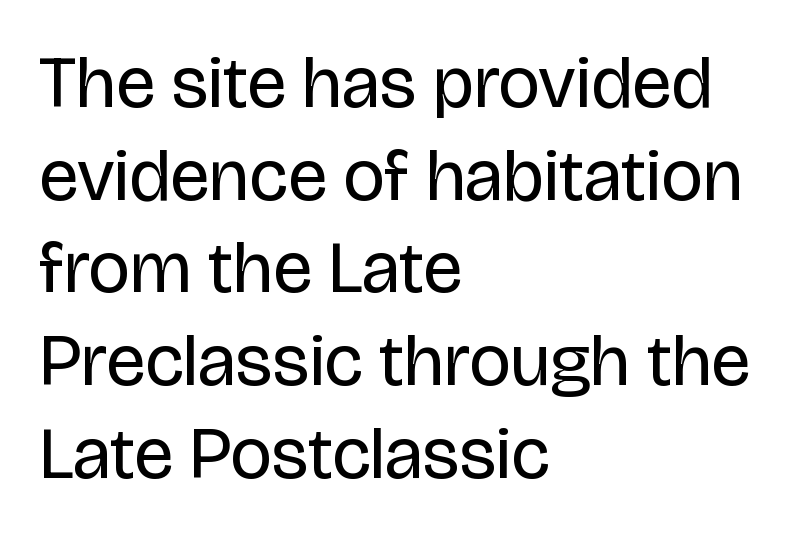
Q: Is the text bold? A: No.
Q: Is the text italic (slanted)? A: No, it is upright.
Q: Is the typeface a serif or a sans-serif typeface? A: Sans-serif.
Q: Is the text underlined? A: No.
Q: How is the paragraph aligned? A: Left-aligned.
Q: Is the spacing between letters normal or unusually wide? A: Normal.
Q: Is the spacing between lines tight, normal or loose? A: Normal.
Q: Width (condensed, normal, or wide)? A: Normal.
Q: Stroke contrast? A: Low.
Q: x-height? A: Large.
Q: Monospaced? A: No.
